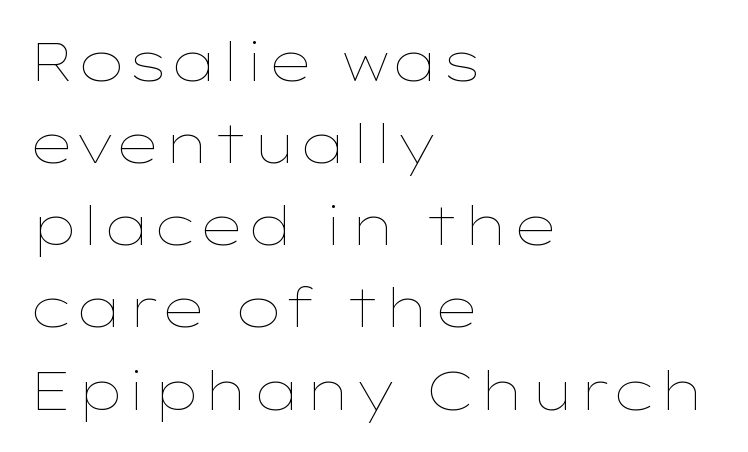
{"italic": "no", "bold": "no", "weight": "thin", "width": "wide", "stroke_contrast": "low", "x_height": "medium", "monospaced": "no", "underline": "no", "align": "left", "line_spacing": "normal", "line_spacing_ratio": 1.55, "letter_spacing": "normal", "letter_spacing_em": 0.0, "glyph_px": 53}
